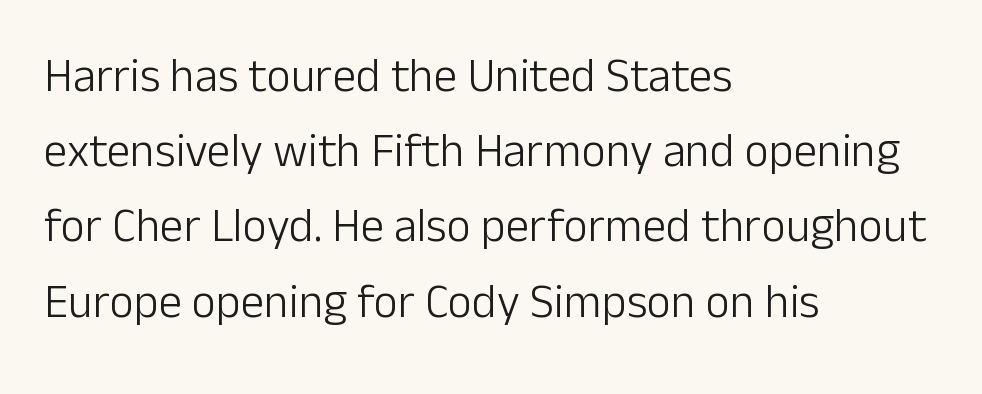
The lettering holds an erect, upright posture throughout. Each letter's strokes conclude bluntly, with no projecting serifs. Is this a heavy cut? Hardly; it is regular or lighter. Horizontal alignment here is leftward, the default for most running prose. Nothing unusual about the tracking: characters are spaced as the font intends.
